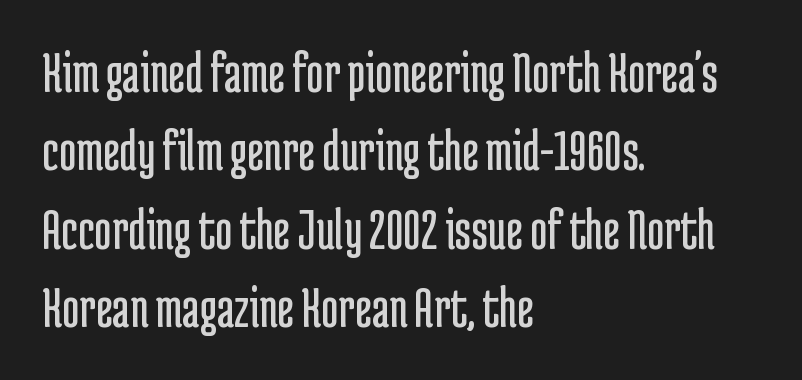
The passage shown is typed in a proportional face where columns would drift. These lines keep a tight, regular rhythm from letter to letter. The passage shown is typeset with a sans-serif family. Compared with typical paragraphs, the rows here are spaced about the same.
